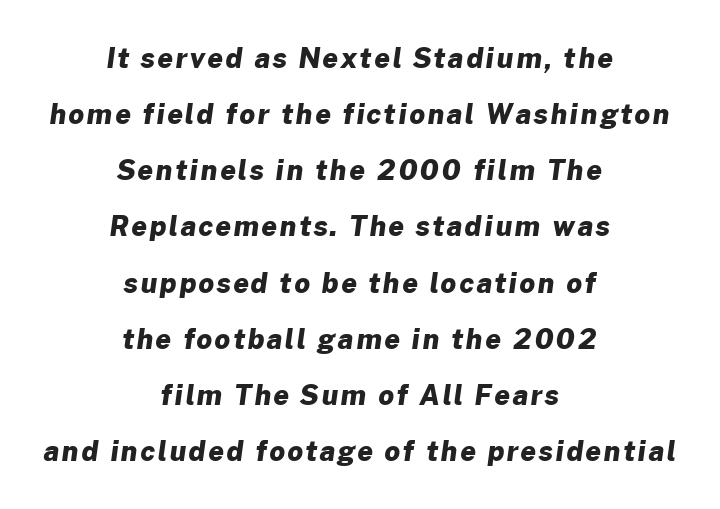
{"bold": "yes", "underline": "no", "align": "center", "line_spacing": "loose", "line_spacing_ratio": 2.08, "glyph_px": 27}
